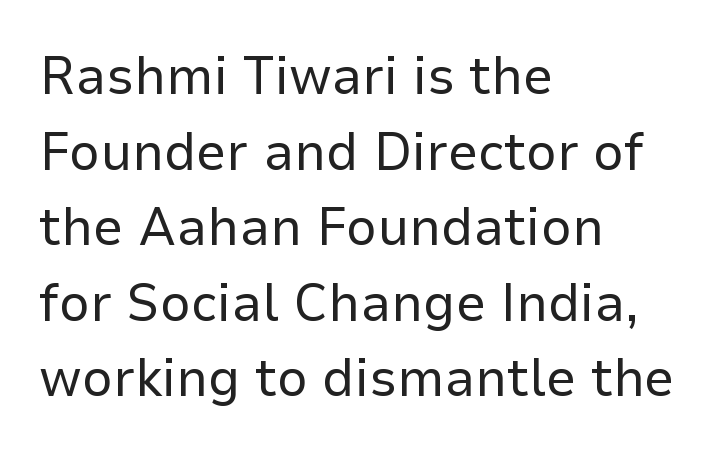
If you measured baseline to baseline, you'd find a middling distance. Note the varied advance widths — an 'i' is clearly narrower than an 'm'. Alignment: flush left. The lettering holds an erect, upright posture throughout. The text was rendered using a sans face with plain stroke endings. A quiet, ordinary-to-light weight characterises the typeface.
